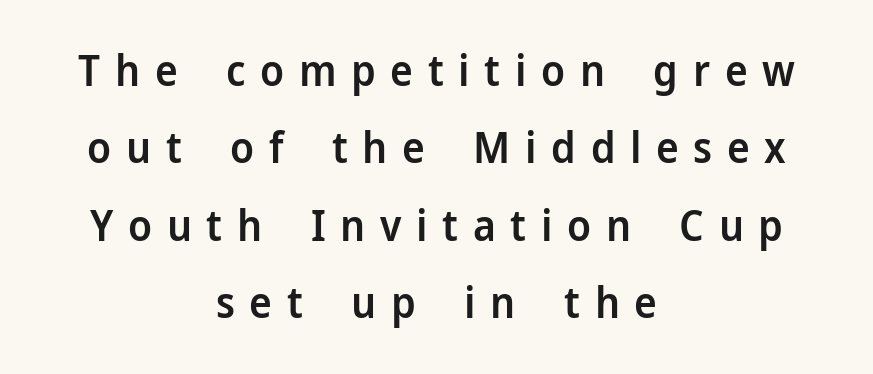
{"serif": "no", "italic": "no", "bold": "semi", "weight": "semibold", "width": "normal", "stroke_contrast": "low", "x_height": "medium", "monospaced": "no", "underline": "no", "align": "center", "line_spacing_ratio": 1.8, "letter_spacing": "wide", "letter_spacing_em": 0.34, "glyph_px": 43}
